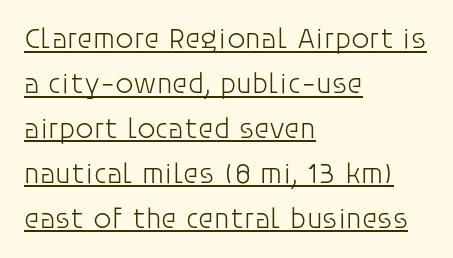
{"serif": "no", "italic": "no", "bold": "no", "weight": "light", "width": "normal", "stroke_contrast": "low", "x_height": "large", "monospaced": "no", "underline": "yes", "align": "left", "line_spacing": "normal", "line_spacing_ratio": 1.55, "letter_spacing": "normal", "letter_spacing_em": 0.0, "glyph_px": 29}
